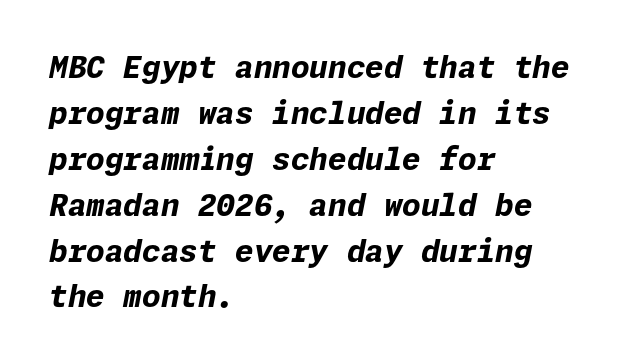
{"italic": "yes", "lean": "right", "slant_degrees": 11, "bold": "yes", "weight": "bold", "width": "normal", "stroke_contrast": "low", "x_height": "medium", "underline": "no", "align": "left", "line_spacing": "normal", "line_spacing_ratio": 1.53, "letter_spacing": "normal", "letter_spacing_em": 0.0, "glyph_px": 30}
